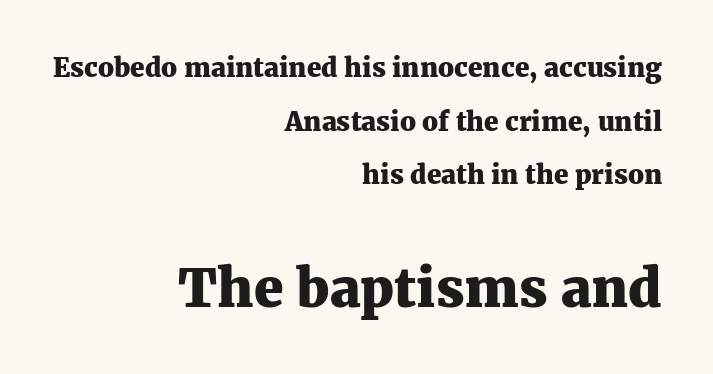
In terms of leading, this rendering errs on the spacious side. Line endings align vertically; line beginnings do not. The designer gave the closing block more size than the opening block. As a designer I'd log this as weight 700, bold. This sample has the flowing, uneven cadence of proportional lettering.
